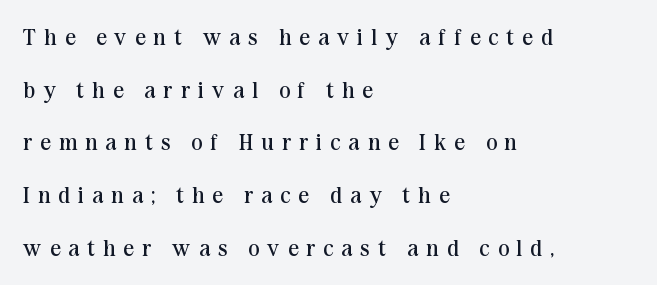
{"italic": "no", "bold": "no", "underline": "no", "align": "left", "line_spacing": "loose", "line_spacing_ratio": 2.29, "letter_spacing": "wide", "letter_spacing_em": 0.36, "glyph_px": 23}
